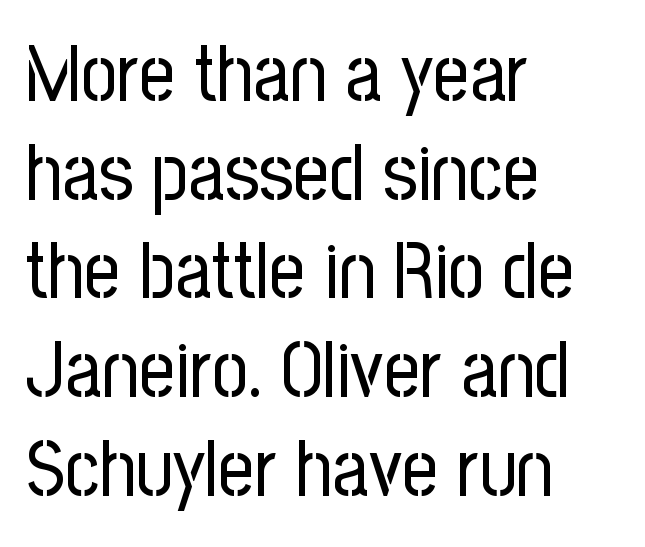
{"serif": "no", "italic": "no", "bold": "no", "weight": "regular", "width": "condensed", "stroke_contrast": "low", "x_height": "medium", "monospaced": "no", "underline": "no", "align": "left", "line_spacing": "normal", "line_spacing_ratio": 1.25, "letter_spacing": "normal", "letter_spacing_em": 0.0, "glyph_px": 79}
